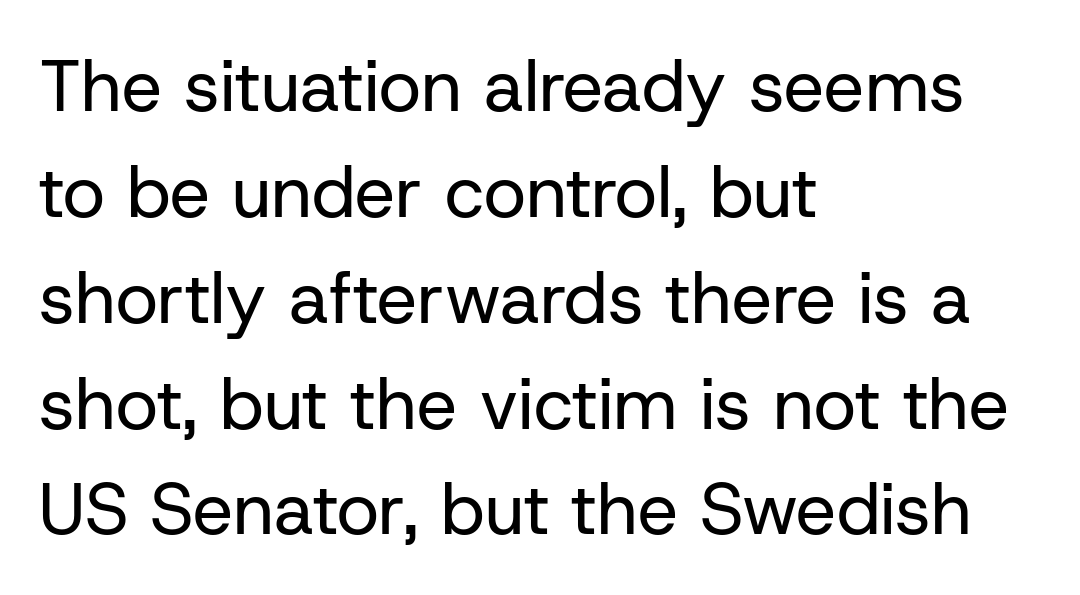
Type without underlining. Character widths vary here, with narrow letters taking less room than wide ones. Reading down the column, the eye jumps a familiar distance to each next line. Nope, no serifs anywhere on these letters. Default kerning and tracking; the words read as compact shapes. It's the straight-up-and-down kind of type.
